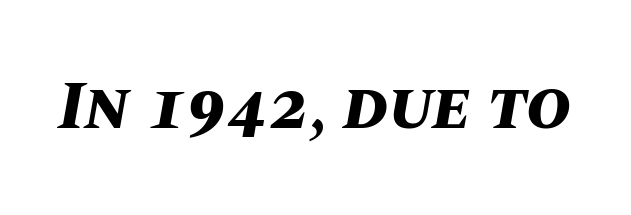
{"italic": "yes", "lean": "right", "slant_degrees": 10, "bold": "yes", "weight": "bold", "width": "normal", "stroke_contrast": "medium", "x_height": "large", "monospaced": "no", "underline": "no", "letter_spacing": "normal", "letter_spacing_em": 0.0, "glyph_px": 68}
